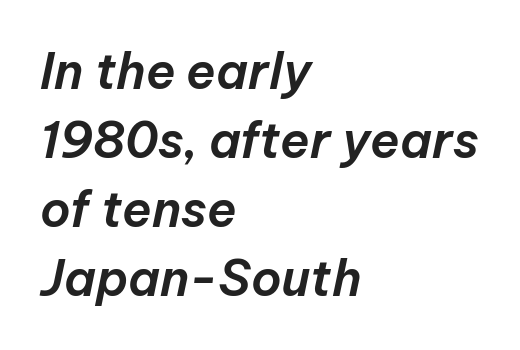
The image shows 49 px text type, italic (leaning right); set left-aligned, normal line spacing (1.41x), normal letter spacing, not underlined; low stroke contrast and a medium x-height.
